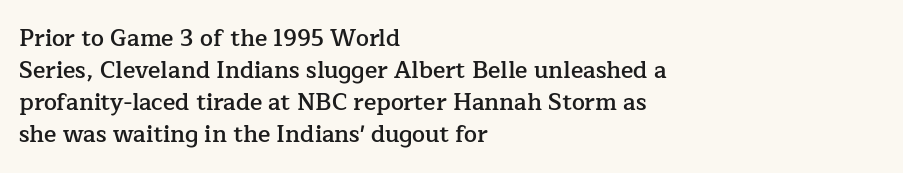
{"italic": "no", "bold": "semi", "underline": "no", "align": "left", "line_spacing": "normal", "line_spacing_ratio": 1.39, "letter_spacing": "normal", "letter_spacing_em": 0.0, "glyph_px": 23}
